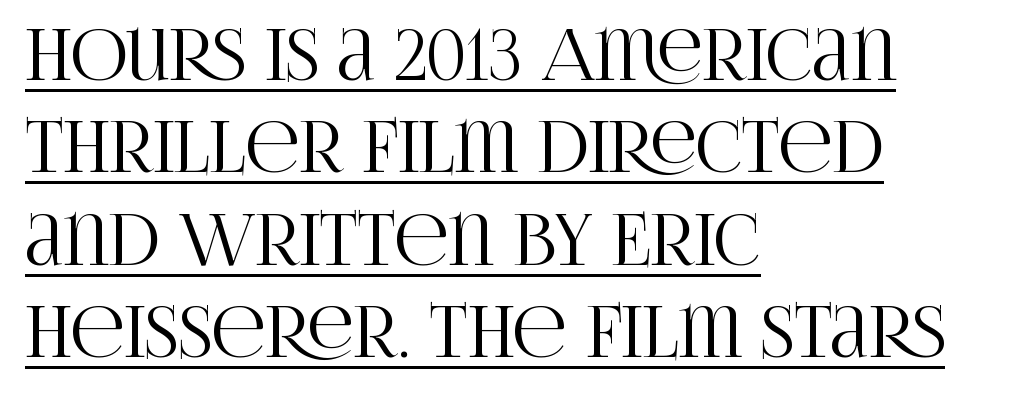
{"serif": "yes", "italic": "no", "width": "condensed", "stroke_contrast": "high", "x_height": "large", "monospaced": "no", "underline": "yes", "align": "left", "line_spacing": "normal", "line_spacing_ratio": 1.3, "letter_spacing": "normal", "letter_spacing_em": 0.0, "glyph_px": 71}
